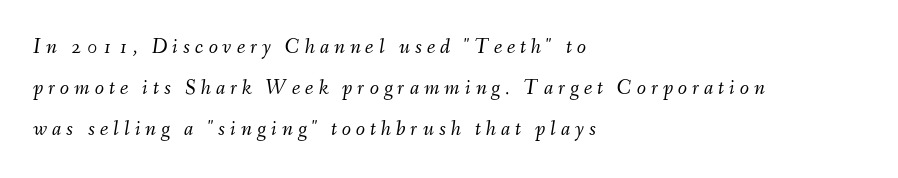
The image shows 21 px text type, italic (leaning right); set left-aligned, loose line spacing (1.96x), unusually wide letter spacing (+0.24 em), not underlined.
